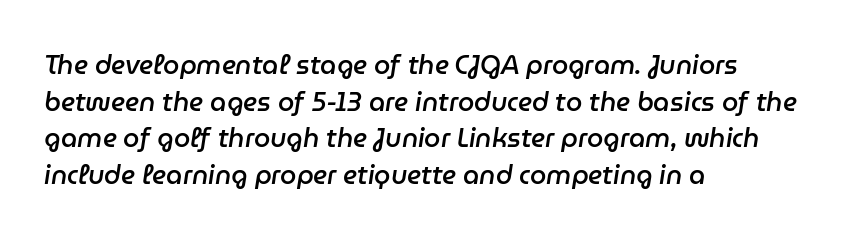
The zone under the glyphs is completely vacant. The typography opts for an oblique posture over an upright one. The font is running at a semibold setting, under full bold. The face used here is rendered with its standard letterfit. These lines are set flush left with a ragged right edge. A normal amount of white space separates one row of letters from the next.
